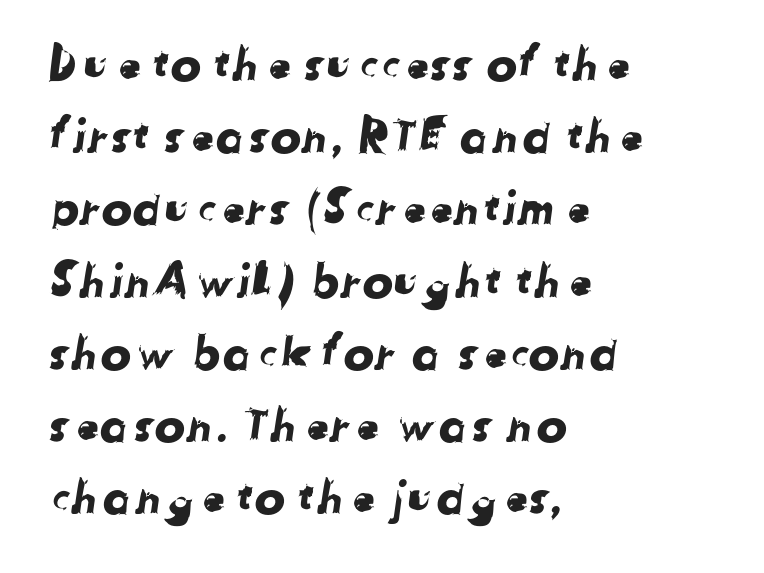
No feet cap the strokes, marking this as sans-serif type. Each letter keeps its own natural width here, so spacing adapts to shape. Inter-character spacing is left at the font's built-in metrics. The strip under each line holds only bare page. This block has exactly the height ordinary leading produces.
